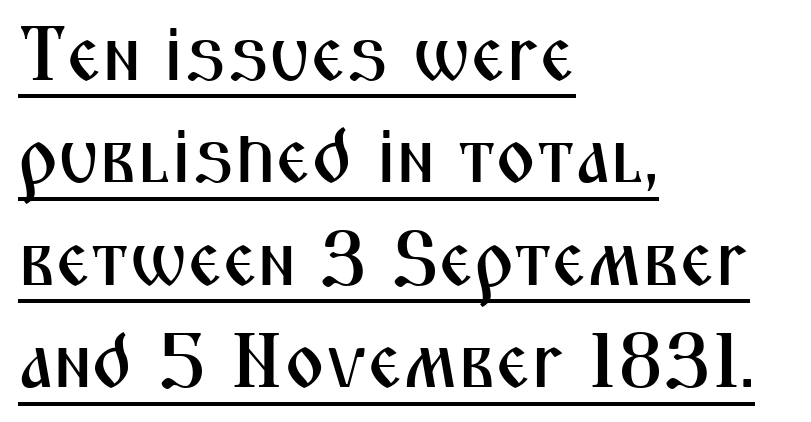
Q: Is the text italic (slanted)? A: No, it is upright.
Q: Is the typeface a serif or a sans-serif typeface? A: Sans-serif.
Q: Is the text underlined? A: Yes.
Q: How is the paragraph aligned? A: Left-aligned.
Q: Is the spacing between letters normal or unusually wide? A: Normal.
Q: Is the spacing between lines tight, normal or loose? A: Normal.
Q: Width (condensed, normal, or wide)? A: Condensed.
Q: Stroke contrast? A: Medium.
Q: x-height? A: Medium.
Q: Monospaced? A: No.
